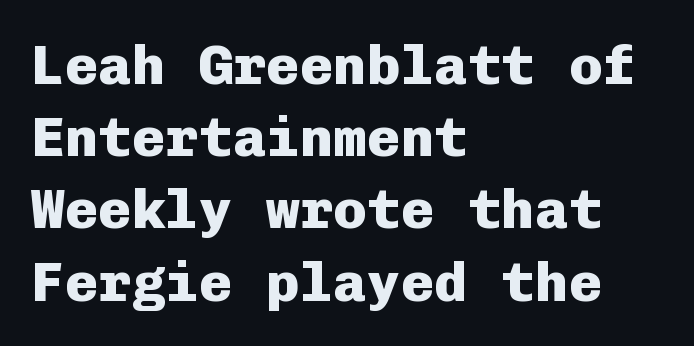
{"serif": "no", "italic": "no", "bold": "yes", "weight": "heavy", "width": "normal", "stroke_contrast": "low", "x_height": "medium", "monospaced": "yes", "underline": "no", "align": "left", "line_spacing": "normal", "line_spacing_ratio": 1.29, "letter_spacing": "normal", "letter_spacing_em": 0.0, "glyph_px": 56}
